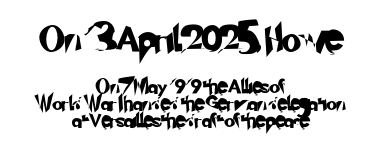
Which margin do the lines hug? Neither — every line sits in the middle. Here the glyphs are tracked normally, forming tight word shapes. The space directly below the letters is spotless. A student would notice the top passage is typeset larger than what follows.
